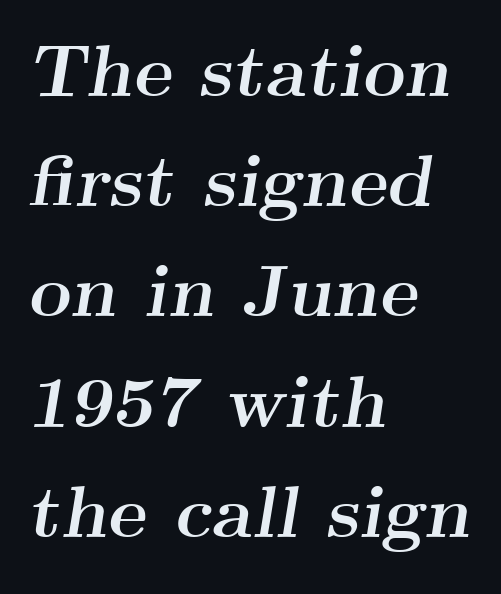
{"serif": "yes", "italic": "yes", "lean": "right", "slant_degrees": 9, "bold": "yes", "weight": "semibold", "width": "wide", "stroke_contrast": "medium", "x_height": "small", "monospaced": "no", "underline": "no", "align": "left", "line_spacing": "normal", "line_spacing_ratio": 1.51, "letter_spacing": "normal", "letter_spacing_em": 0.0, "glyph_px": 73}
